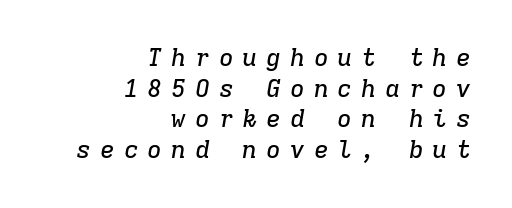
{"italic": "yes", "lean": "right", "slant_degrees": 9, "underline": "no", "align": "right", "line_spacing_ratio": 1.23, "letter_spacing": "wide", "letter_spacing_em": 0.35, "glyph_px": 25}
